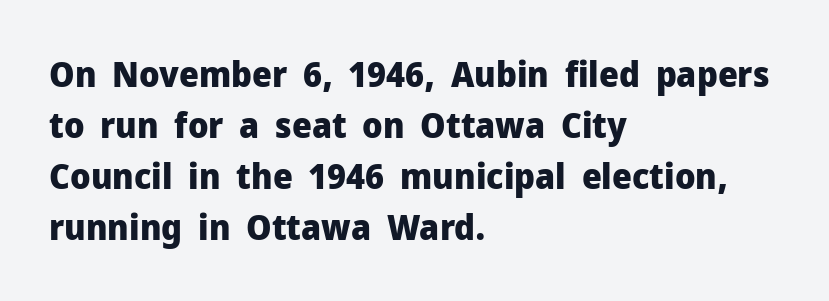
Rows of type keep a routine distance in the vertical direction. Ordinary non-slanted type is in use. The rendering keeps characters at their native spacing. In CSS terms this would be text-align: left. To sum up the face: it is a sans, with no serifs. Note the varied advance widths — an 'i' is clearly narrower than an 'm'.
